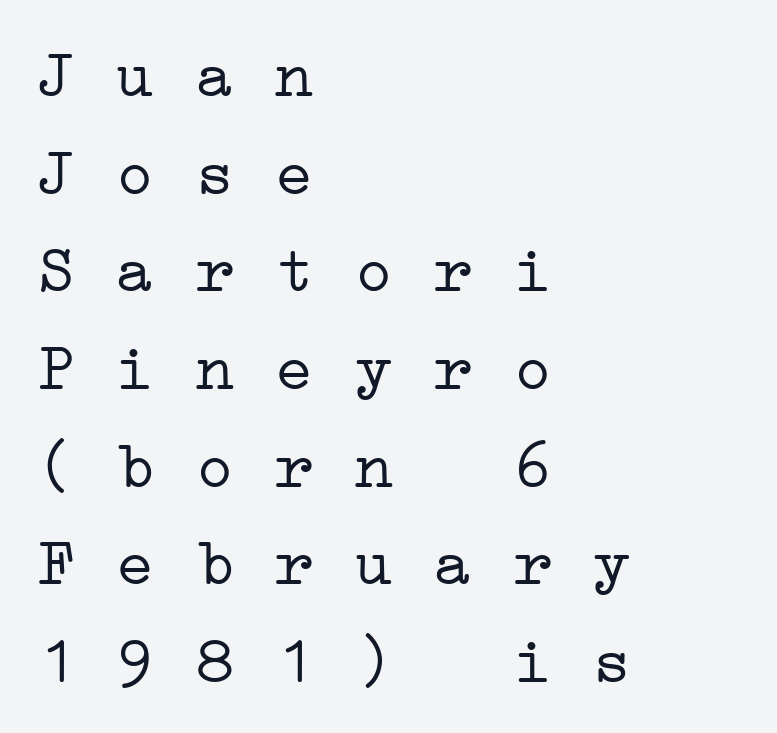
The image shows 66 px light, wide serif type, monospaced; set left-aligned, normal line spacing (1.48x), normal letter spacing, not underlined; low stroke contrast and a medium x-height.
